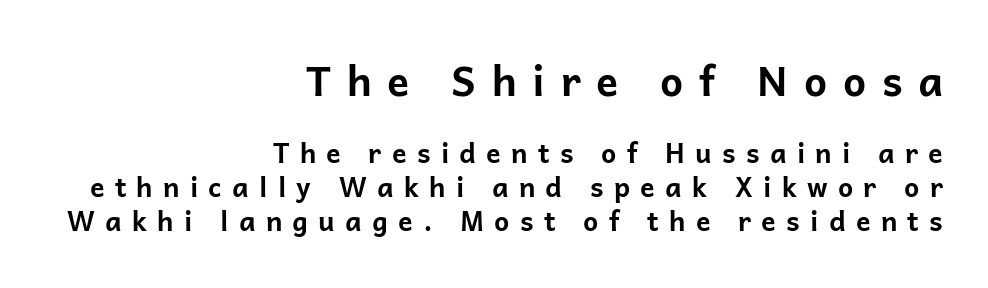
Q: Is the text bold? A: Yes.
Q: Is the text italic (slanted)? A: No, it is upright.
Q: Is the typeface a serif or a sans-serif typeface? A: Sans-serif.
Q: Is the text underlined? A: No.
Q: How is the paragraph aligned? A: Right-aligned.
Q: Is the spacing between letters normal or unusually wide? A: Unusually wide.
Q: Is the spacing between lines tight, normal or loose? A: Normal.
Q: Which block of text is set in a larger size, the first (top) or the second (bottom)? A: The first (top) one.
Q: Width (condensed, normal, or wide)? A: Normal.
Q: Stroke contrast? A: Low.
Q: x-height? A: Medium.
Q: Monospaced? A: No.
